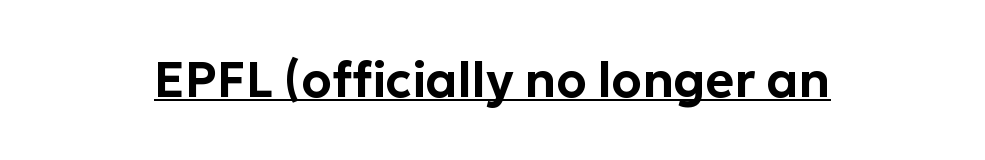
{"serif": "no", "italic": "no", "width": "normal", "stroke_contrast": "low", "x_height": "medium", "monospaced": "no", "underline": "yes", "letter_spacing": "normal", "letter_spacing_em": 0.0, "glyph_px": 49}
